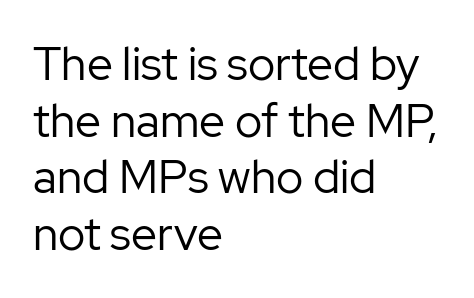
No extra ink here — the face is not bold. Layout note: lines flush left. This is sans-serif lettering, the kind often seen on screens and signage. Here the glyphs are tracked normally, forming tight word shapes. The specimen reads as upright at a glance.
